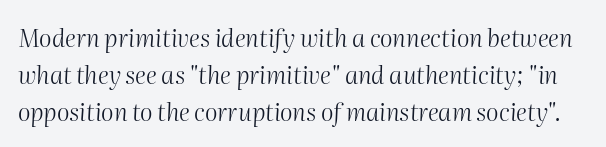
The image shows 24 px text type, italic (leaning right); set normal line spacing (1.54x), normal letter spacing, not underlined.
